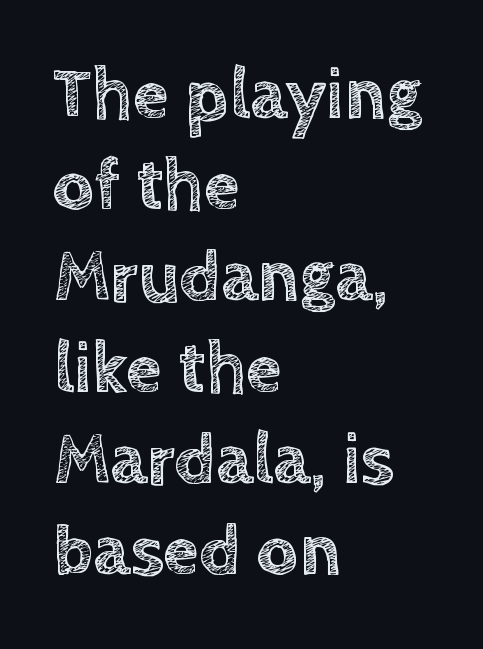
The image shows 73 px text type, upright; set left-aligned, normal line spacing (1.25x), normal letter spacing, not underlined; a large x-height.
